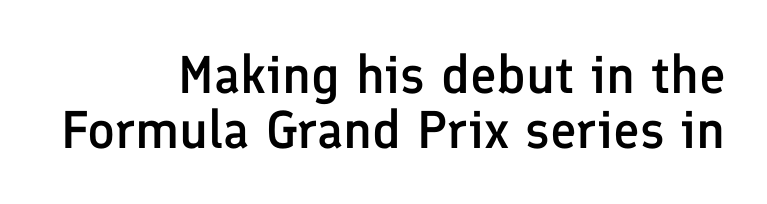
The image shows 53 px semibold sans-serif type, upright; set right-aligned, tight line spacing (1.03x), normal letter spacing, not underlined; low stroke contrast and a medium x-height.
